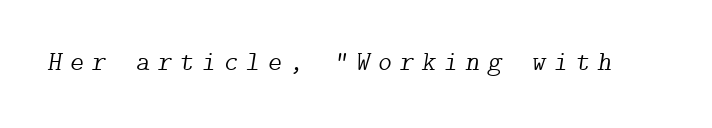
The string is rendered with underlining switched off. Notice how the stems are inclined rather than vertical — that's the hallmark of italics. Someone cranked the tracking dial way up on this one. The face looks like a standard text weight, possibly lighter.
